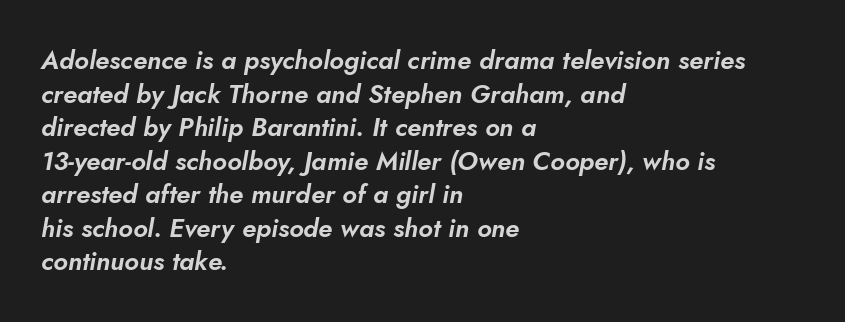
Q: Is the text italic (slanted)? A: Yes, it leans right by about 5 degrees.
Q: Is the text underlined? A: No.
Q: How is the paragraph aligned? A: Left-aligned.
Q: Is the spacing between letters normal or unusually wide? A: Normal.
Q: Is the spacing between lines tight, normal or loose? A: Normal.
